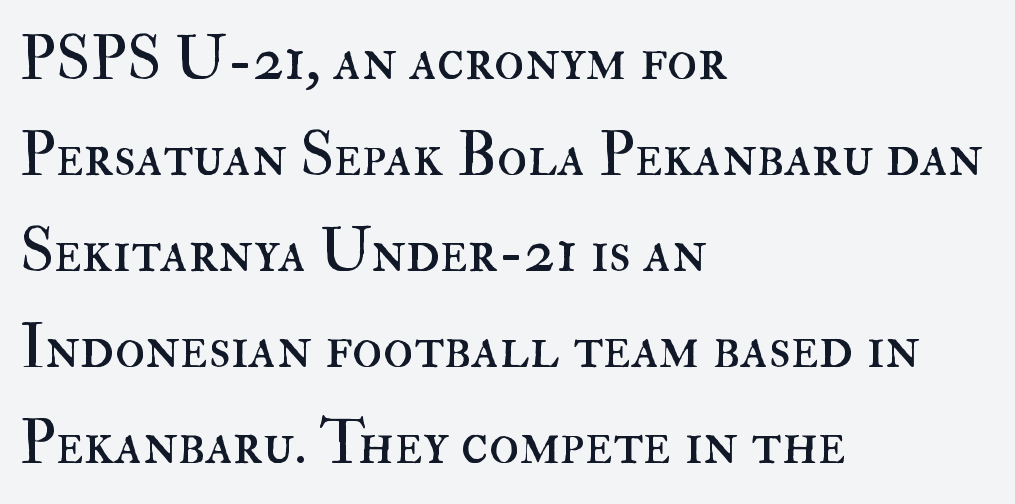
Each stroke keeps to a modest, everyday thickness or less. The leading is moderate, giving the passage an even texture. The passage shown is typed in a proportional face where columns would drift. Each word holds together tightly as a unit, with standard inter-letter gaps. The text block is weighted toward the left margin, trailing off unevenly rightward. This is roman type, the default non-slanted kind.
